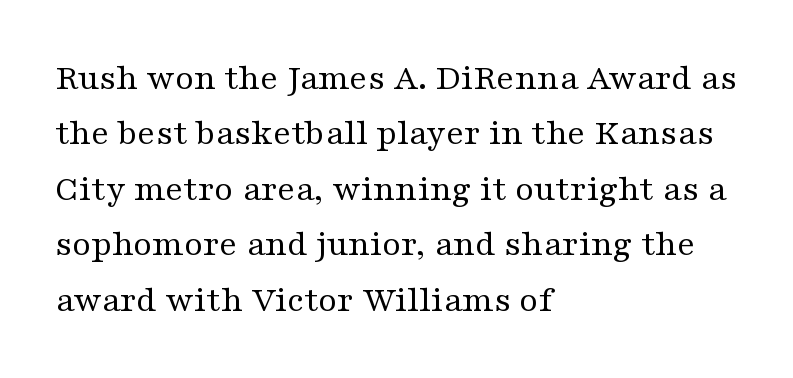
Q: Is the text bold? A: No.
Q: Is the text italic (slanted)? A: No, it is upright.
Q: Is the typeface a serif or a sans-serif typeface? A: Serif.
Q: Is the text underlined? A: No.
Q: How is the paragraph aligned? A: Left-aligned.
Q: Is the spacing between letters normal or unusually wide? A: Normal.
Q: Is the spacing between lines tight, normal or loose? A: Normal.
Q: Width (condensed, normal, or wide)? A: Wide.
Q: Stroke contrast? A: Medium.
Q: x-height? A: Medium.
Q: Monospaced? A: No.
